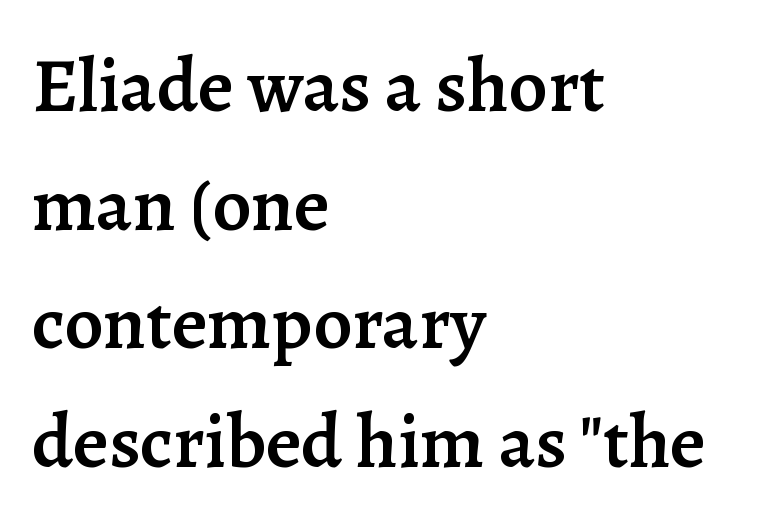
{"serif": "yes", "italic": "no", "bold": "semi", "weight": "semibold", "width": "normal", "stroke_contrast": "low", "x_height": "medium", "monospaced": "no", "underline": "no", "align": "left", "line_spacing": "normal", "line_spacing_ratio": 1.54, "letter_spacing": "normal", "letter_spacing_em": 0.0, "glyph_px": 77}
